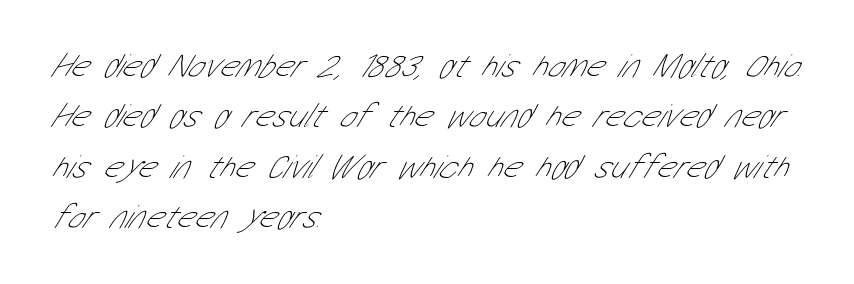
The passage shown is typeset with a sans-serif family. Just letters on the line, the space beneath them empty. The passage shown is typed in a proportional face where columns would drift. A student would call this left alignment; a typographer would say flush left, rag right. Stroke mass is kept to a normal reading level or below.
